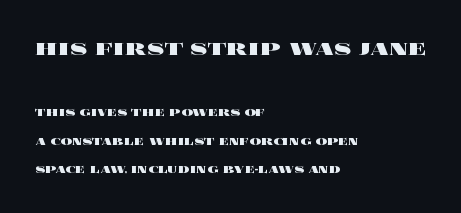
{"italic": "no", "bold": "yes", "underline": "no", "align": "left", "line_spacing": "loose", "line_spacing_ratio": 2.02, "letter_spacing": "normal", "letter_spacing_em": 0.0, "larger_block": "first", "size_ratio": 1.79, "glyph_px": 25}
